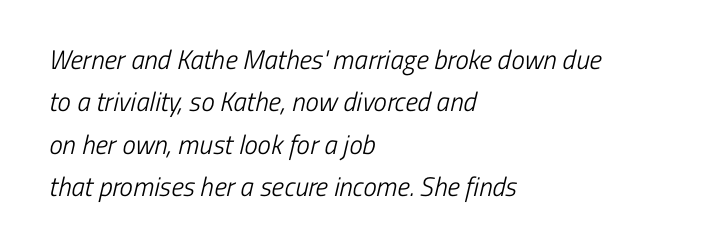
The image shows 27 px text type; set left-aligned, normal line spacing (1.57x), normal letter spacing, not underlined.
